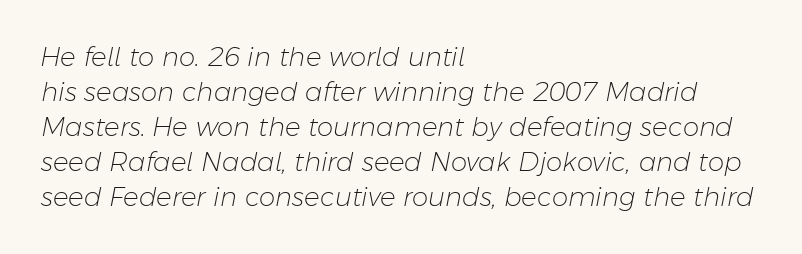
Q: Is the text bold? A: No.
Q: Is the text italic (slanted)? A: Yes, it leans right by about 11 degrees.
Q: Is the text underlined? A: No.
Q: How is the paragraph aligned? A: Left-aligned.
Q: Is the spacing between letters normal or unusually wide? A: Normal.
Q: Is the spacing between lines tight, normal or loose? A: Normal.
